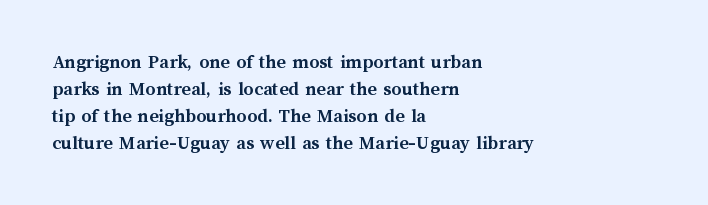
Q: Is the text bold? A: Yes.
Q: Is the text italic (slanted)? A: No, it is upright.
Q: Is the text underlined? A: No.
Q: How is the paragraph aligned? A: Left-aligned.
Q: Is the spacing between letters normal or unusually wide? A: Normal.
Q: Is the spacing between lines tight, normal or loose? A: Normal.
